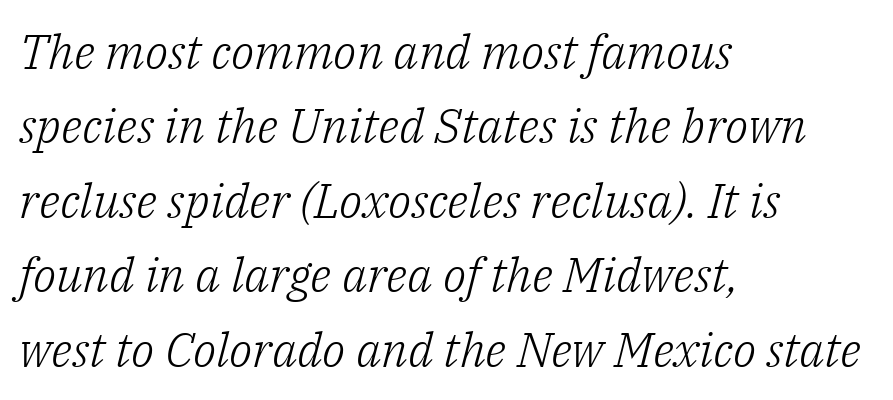
Q: Is the text bold? A: No.
Q: Is the text italic (slanted)? A: Yes, it leans right by about 14 degrees.
Q: Is the typeface a serif or a sans-serif typeface? A: Serif.
Q: Is the text underlined? A: No.
Q: How is the paragraph aligned? A: Left-aligned.
Q: Is the spacing between letters normal or unusually wide? A: Normal.
Q: Is the spacing between lines tight, normal or loose? A: Normal.
Q: Width (condensed, normal, or wide)? A: Normal.
Q: Stroke contrast? A: Low.
Q: x-height? A: Medium.
Q: Monospaced? A: No.
